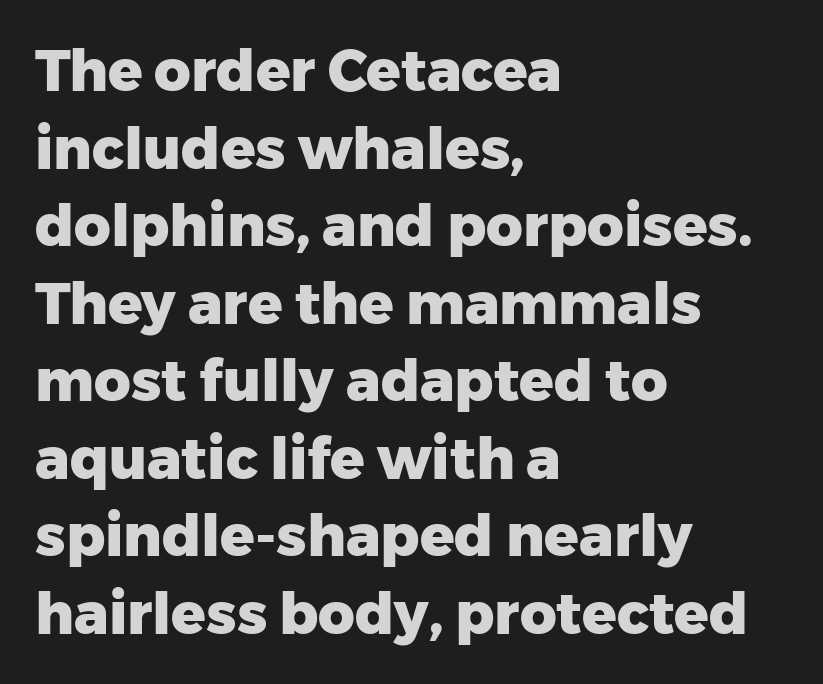
Compared with a centered layout, this one pins lines to the left instead. Compared with an ordinary text face, these strokes are far heavier — a full bold. Look at the bottom of the vertical strokes: they stop flat, with no serifs. The face used here is proportionally spaced, like ordinary book or web type. Is there any slant? The stems are plumb.
